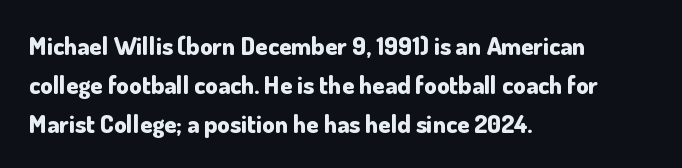
The image shows 25 px bold type, upright; set left-aligned, normal line spacing (1.56x), normal letter spacing, not underlined.
